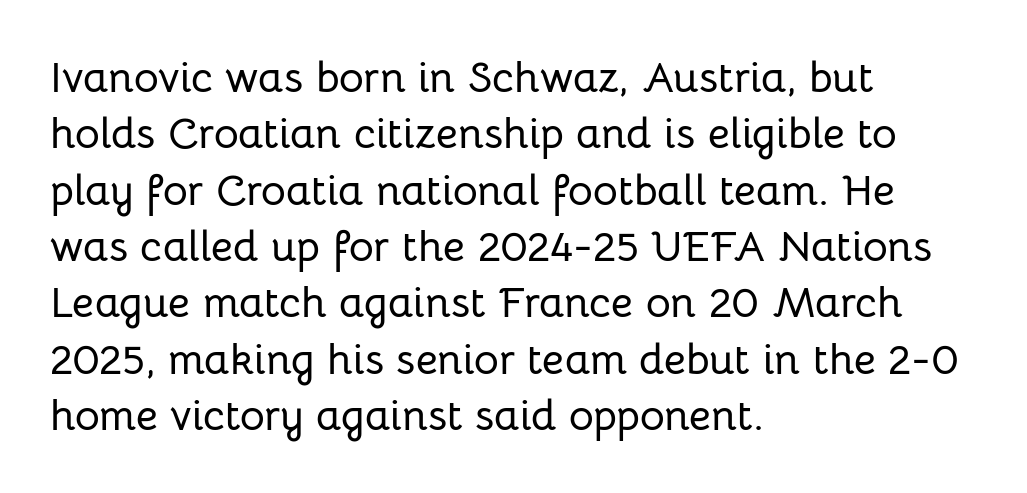
The image shows 43 px sans-serif type, upright; set left-aligned, normal line spacing (1.31x), normal letter spacing, not underlined; low stroke contrast and a medium x-height.
